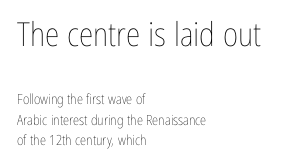
{"italic": "no", "bold": "no", "weight": "thin", "width": "condensed", "stroke_contrast": "low", "x_height": "medium", "monospaced": "no", "underline": "no", "align": "left", "line_spacing": "normal", "line_spacing_ratio": 1.45, "letter_spacing": "normal", "letter_spacing_em": 0.0, "larger_block": "first", "size_ratio": 2.36, "glyph_px": 33}
